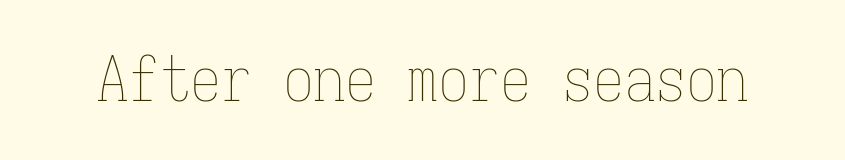
Q: Is the text bold? A: No.
Q: Is the text italic (slanted)? A: No, it is upright.
Q: Is the text underlined? A: No.
Q: Is the spacing between letters normal or unusually wide? A: Normal.
Q: Width (condensed, normal, or wide)? A: Condensed.
Q: Stroke contrast? A: Low.
Q: x-height? A: Medium.
Q: Monospaced? A: Yes.
